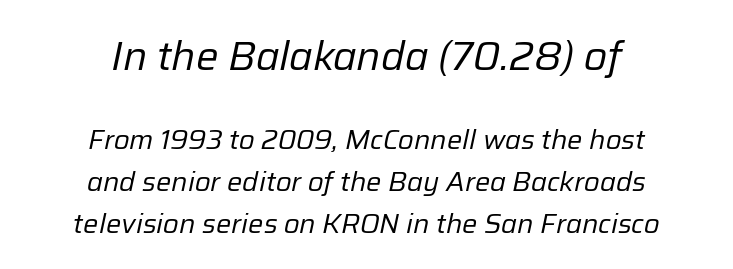
{"italic": "yes", "lean": "right", "slant_degrees": 12, "bold": "no", "weight": "regular", "width": "normal", "stroke_contrast": "low", "x_height": "medium", "monospaced": "no", "underline": "no", "align": "center", "line_spacing": "normal", "line_spacing_ratio": 1.55, "letter_spacing": "normal", "letter_spacing_em": 0.0, "larger_block": "first", "size_ratio": 1.48, "glyph_px": 40}
